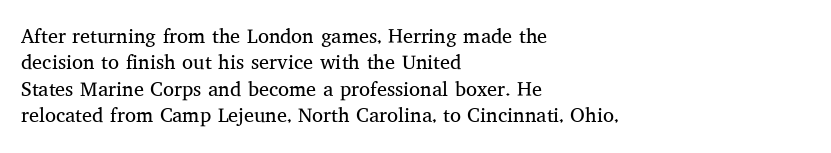
The image shows 20 px text type, upright; set left-aligned, normal line spacing (1.32x), normal letter spacing, not underlined.
